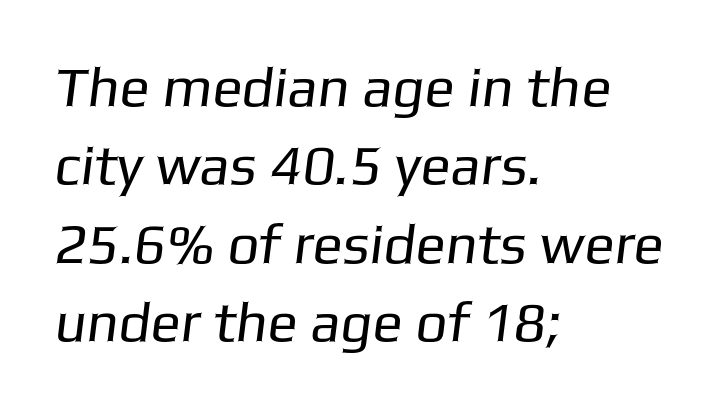
Q: Is the text bold? A: No.
Q: Is the typeface a serif or a sans-serif typeface? A: Sans-serif.
Q: Is the text underlined? A: No.
Q: How is the paragraph aligned? A: Left-aligned.
Q: Is the spacing between letters normal or unusually wide? A: Normal.
Q: Is the spacing between lines tight, normal or loose? A: Normal.
Q: Width (condensed, normal, or wide)? A: Normal.
Q: Stroke contrast? A: Low.
Q: x-height? A: Medium.
Q: Monospaced? A: No.
